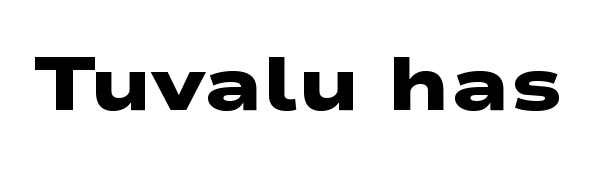
{"serif": "no", "bold": "yes", "weight": "heavy", "width": "wide", "stroke_contrast": "low", "x_height": "medium", "monospaced": "no", "underline": "no", "letter_spacing": "normal", "letter_spacing_em": 0.0, "glyph_px": 76}
